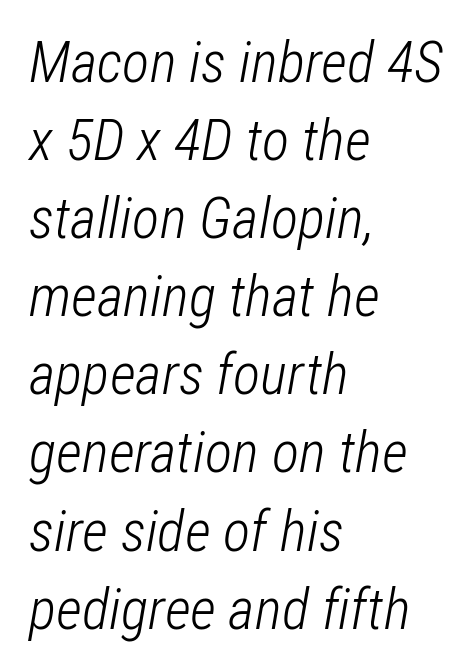
Q: Is the text bold? A: No.
Q: Is the text italic (slanted)? A: Yes, it leans right by about 12 degrees.
Q: Is the text underlined? A: No.
Q: How is the paragraph aligned? A: Left-aligned.
Q: Is the spacing between letters normal or unusually wide? A: Normal.
Q: Is the spacing between lines tight, normal or loose? A: Normal.
Q: Width (condensed, normal, or wide)? A: Condensed.
Q: Stroke contrast? A: Low.
Q: x-height? A: Medium.
Q: Monospaced? A: No.
